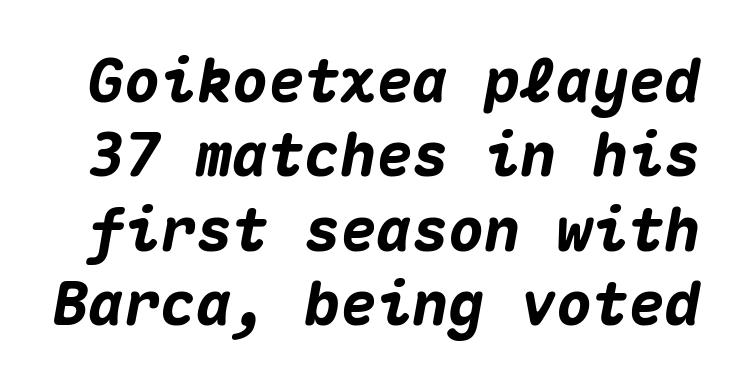
{"italic": "yes", "lean": "right", "slant_degrees": 10, "bold": "yes", "weight": "heavy", "width": "normal", "stroke_contrast": "medium", "x_height": "medium", "monospaced": "yes", "underline": "no", "line_spacing_ratio": 1.24, "letter_spacing": "normal", "letter_spacing_em": 0.0, "glyph_px": 60}
